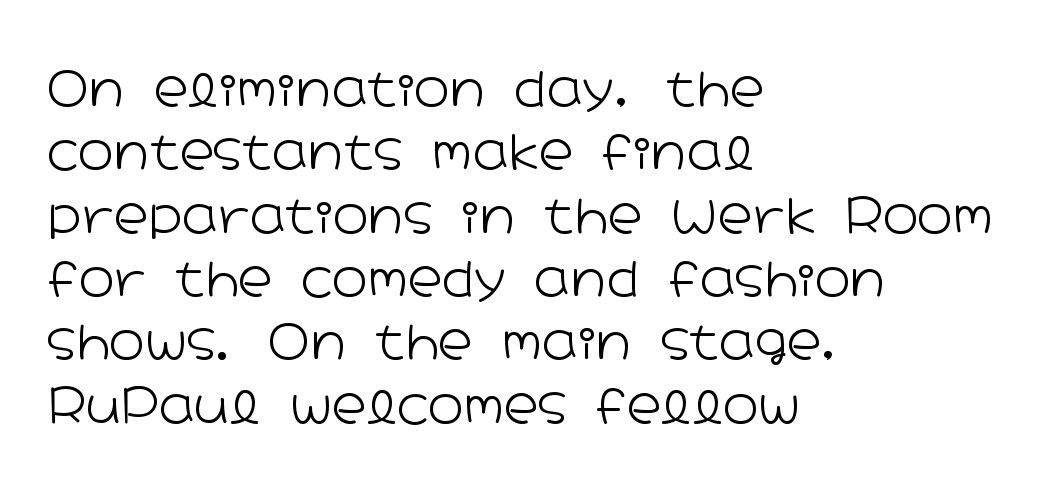
Serifs: no, the terminals of the letterforms are clean. The font's upright variant was chosen for this text. The text block is weighted toward the left margin, trailing off unevenly rightward. The area under the type is left untouched. Letters have the restrained weight of plain body copy at most. You could call the tracking neutral — neither tight nor loose.
